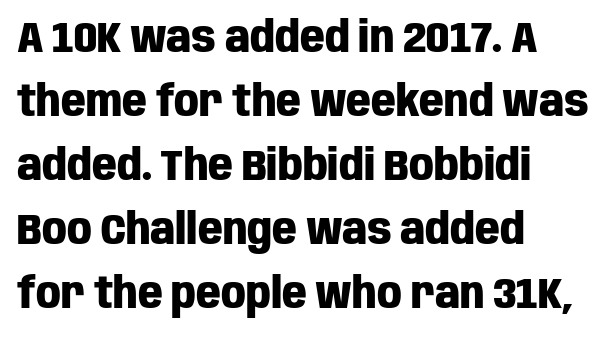
The image shows 43 px heavy, condensed sans-serif type, upright; set left-aligned, normal line spacing (1.49x), normal letter spacing, not underlined; low stroke contrast and a large x-height.
